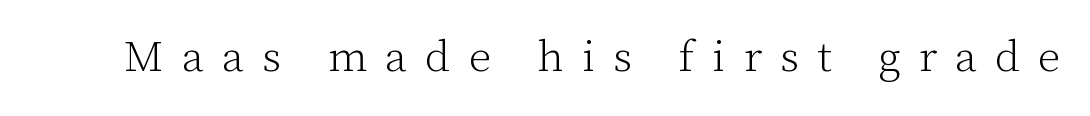
Q: Is the text bold? A: No.
Q: Is the text italic (slanted)? A: No, it is upright.
Q: Is the typeface a serif or a sans-serif typeface? A: Serif.
Q: Is the text underlined? A: No.
Q: Is the spacing between letters normal or unusually wide? A: Unusually wide.
Q: Width (condensed, normal, or wide)? A: Normal.
Q: Stroke contrast? A: Low.
Q: x-height? A: Medium.
Q: Monospaced? A: No.
